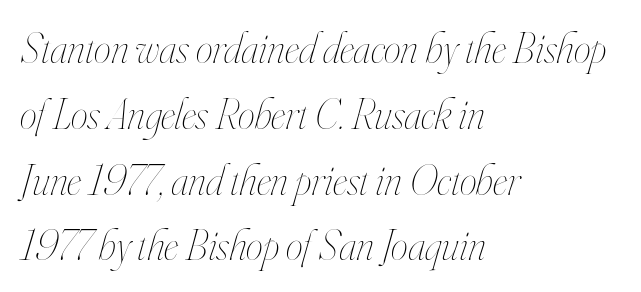
{"italic": "yes", "lean": "right", "slant_degrees": 16, "bold": "no", "weight": "thin", "width": "condensed", "stroke_contrast": "high", "x_height": "small", "monospaced": "no", "underline": "no", "align": "left", "line_spacing": "normal", "line_spacing_ratio": 1.53, "letter_spacing": "normal", "letter_spacing_em": 0.0, "glyph_px": 43}
